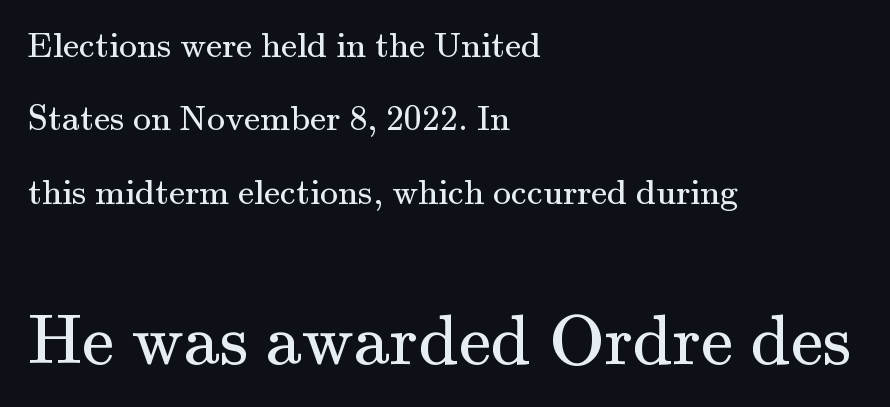
{"serif": "yes", "italic": "no", "bold": "no", "weight": "regular", "width": "normal", "stroke_contrast": "medium", "x_height": "small", "monospaced": "no", "underline": "no", "align": "left", "line_spacing": "loose", "line_spacing_ratio": 2.04, "letter_spacing": "normal", "letter_spacing_em": 0.0, "larger_block": "second", "size_ratio": 2.0, "glyph_px": 72}
